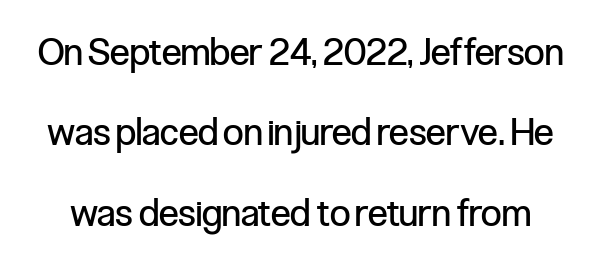
Bare-footed words on every line. The typography opts for an upright posture over an oblique one. Stems here are at most as thick as an everyday book face. What's the leading like? Stretched, with rows far apart.
